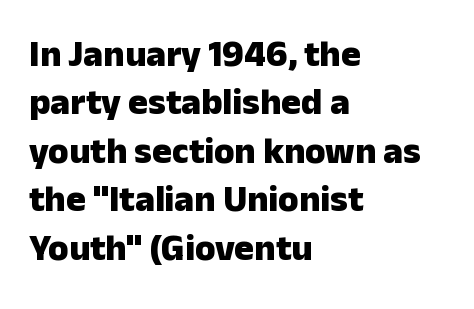
{"serif": "no", "italic": "no", "bold": "yes", "weight": "heavy", "width": "normal", "stroke_contrast": "low", "x_height": "medium", "monospaced": "no", "underline": "no", "align": "left", "line_spacing": "normal", "line_spacing_ratio": 1.31, "letter_spacing": "normal", "letter_spacing_em": 0.0, "glyph_px": 37}
